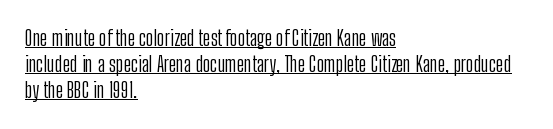
Q: Is the text bold? A: No.
Q: Is the text italic (slanted)? A: No, it is upright.
Q: Is the text underlined? A: Yes.
Q: How is the paragraph aligned? A: Left-aligned.
Q: Is the spacing between letters normal or unusually wide? A: Normal.
Q: Is the spacing between lines tight, normal or loose? A: Normal.
